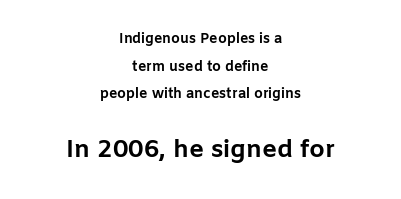
The leading is generous, giving the passage an open texture. The gaps between neighbouring characters are ordinary and unremarkable. A clean baseline with only descenders dipping below it. This layout puts the modest block above and the oversized block below. Is the block centered? Yes — each line is placed symmetrically about the middle.
